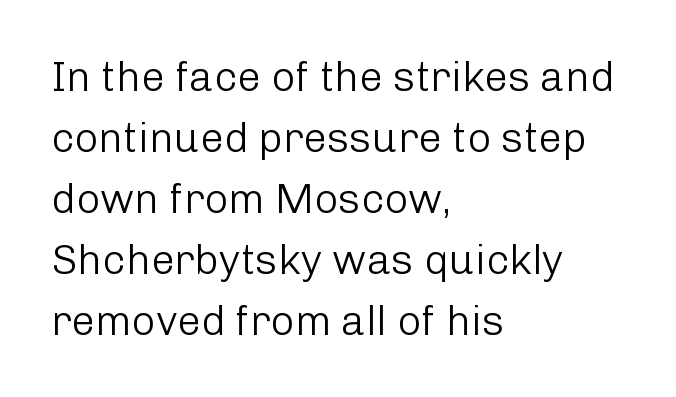
{"serif": "no", "italic": "no", "bold": "no", "weight": "light", "width": "normal", "stroke_contrast": "low", "x_height": "medium", "monospaced": "no", "underline": "no", "align": "left", "line_spacing": "normal", "line_spacing_ratio": 1.45, "letter_spacing": "normal", "letter_spacing_em": 0.0, "glyph_px": 42}
